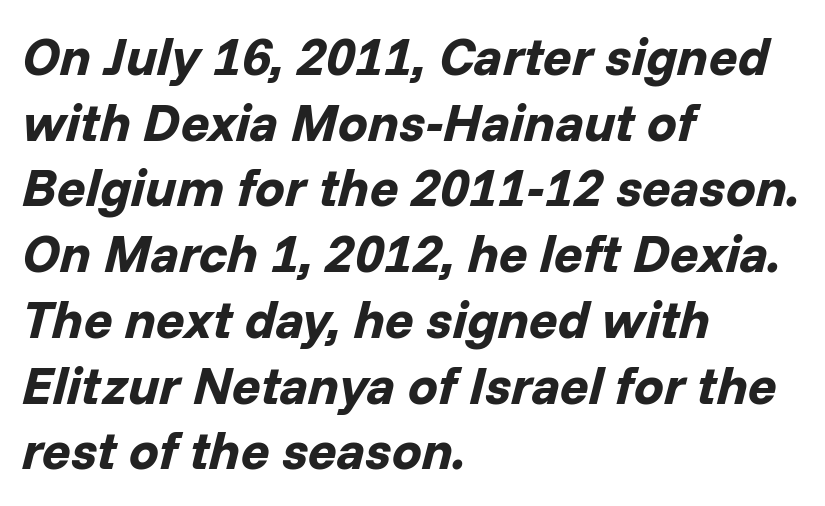
{"italic": "yes", "lean": "right", "slant_degrees": 14, "bold": "yes", "weight": "bold", "width": "normal", "stroke_contrast": "low", "x_height": "medium", "monospaced": "no", "underline": "no", "align": "left", "line_spacing_ratio": 1.24, "letter_spacing": "normal", "letter_spacing_em": 0.0, "glyph_px": 53}
